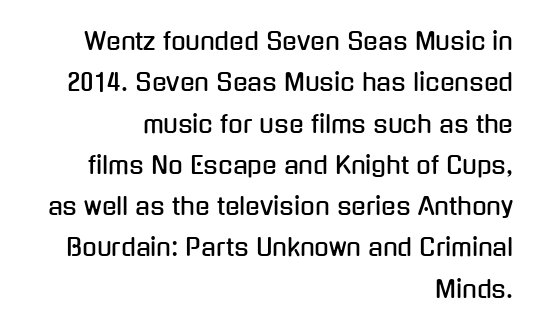
Q: Is the text italic (slanted)? A: No, it is upright.
Q: Is the text underlined? A: No.
Q: How is the paragraph aligned? A: Right-aligned.
Q: Is the spacing between letters normal or unusually wide? A: Normal.
